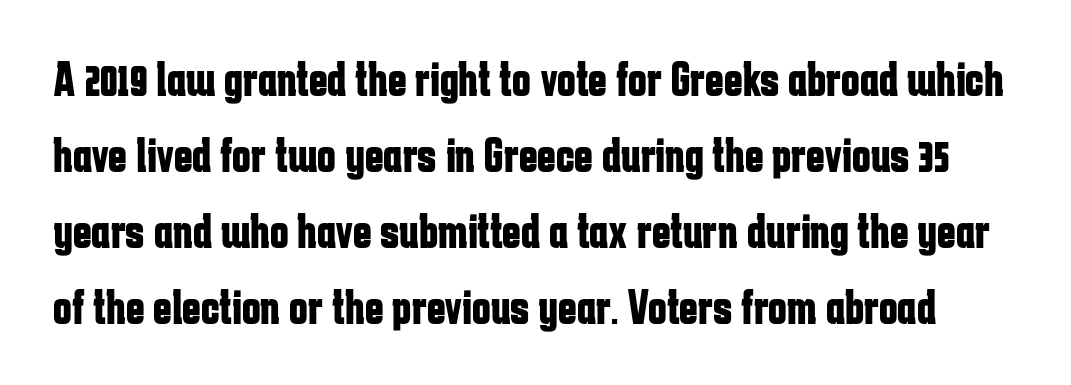
Q: Is the text bold? A: Yes.
Q: Is the text italic (slanted)? A: No, it is upright.
Q: Is the typeface a serif or a sans-serif typeface? A: Sans-serif.
Q: Is the text underlined? A: No.
Q: Is the spacing between letters normal or unusually wide? A: Normal.
Q: Is the spacing between lines tight, normal or loose? A: Normal.
Q: Width (condensed, normal, or wide)? A: Condensed.
Q: Stroke contrast? A: Low.
Q: x-height? A: Medium.
Q: Monospaced? A: No.
